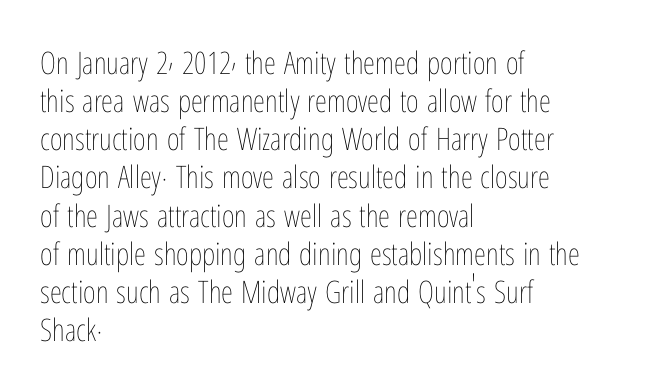
{"italic": "no", "bold": "no", "weight": "thin", "width": "condensed", "stroke_contrast": "low", "x_height": "medium", "monospaced": "no", "underline": "no", "align": "left", "line_spacing_ratio": 1.23, "letter_spacing": "normal", "letter_spacing_em": 0.0, "glyph_px": 31}
